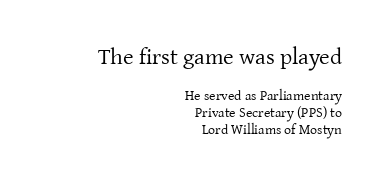
The image shows 23 px text type, upright; set right-aligned, line spacing 1.2x, normal letter spacing, not underlined; the first (top) block is 1.64x larger.
